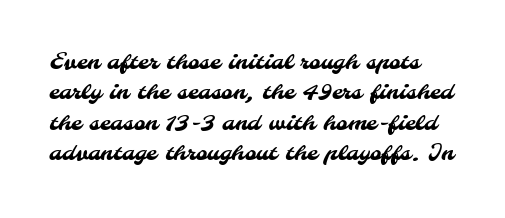
{"underline": "no", "line_spacing": "normal", "line_spacing_ratio": 1.38, "letter_spacing": "normal", "letter_spacing_em": 0.0, "glyph_px": 22}
